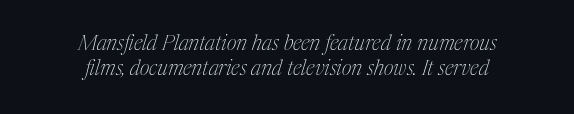
{"italic": "yes", "lean": "right", "slant_degrees": 17, "bold": "no", "underline": "no", "align": "center", "line_spacing_ratio": 1.2, "letter_spacing": "normal", "letter_spacing_em": 0.0, "glyph_px": 21}
